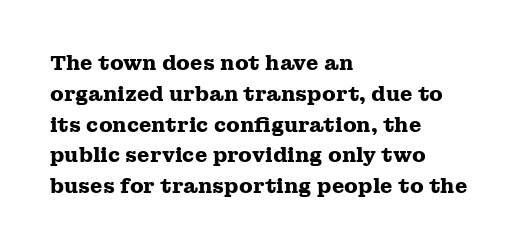
The image shows 20 px bold type, upright; set left-aligned, normal line spacing (1.54x), normal letter spacing, not underlined.
